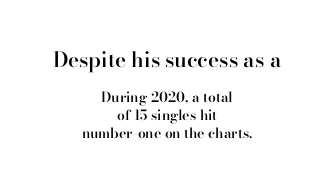
{"italic": "no", "bold": "semi", "underline": "no", "align": "center", "line_spacing": "normal", "line_spacing_ratio": 1.26, "letter_spacing": "normal", "letter_spacing_em": 0.0, "larger_block": "first", "size_ratio": 1.5, "glyph_px": 21}
